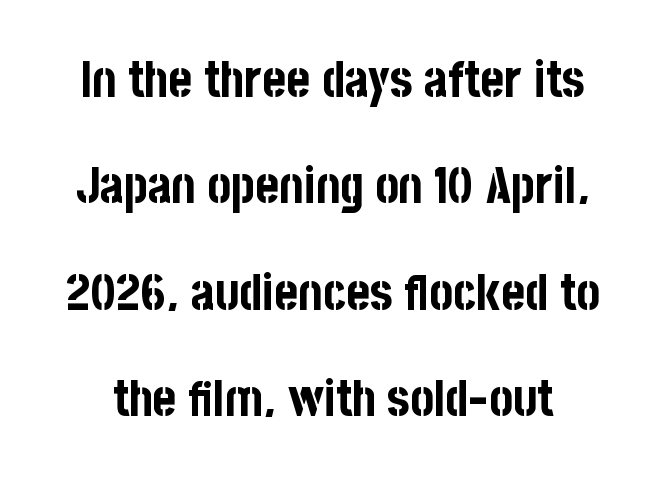
Q: Is the text bold? A: Yes.
Q: Is the text italic (slanted)? A: No, it is upright.
Q: Is the typeface a serif or a sans-serif typeface? A: Sans-serif.
Q: Is the text underlined? A: No.
Q: Is the spacing between letters normal or unusually wide? A: Normal.
Q: Is the spacing between lines tight, normal or loose? A: Loose.
Q: Width (condensed, normal, or wide)? A: Condensed.
Q: Stroke contrast? A: Low.
Q: x-height? A: Large.
Q: Monospaced? A: No.
